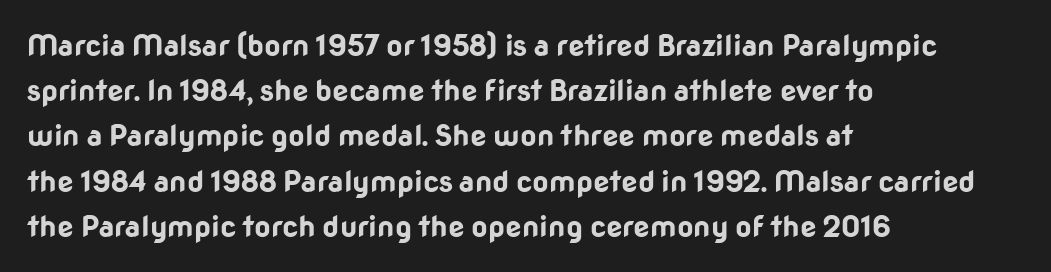
Q: Is the text bold? A: Yes.
Q: Is the text italic (slanted)? A: No, it is upright.
Q: Is the typeface a serif or a sans-serif typeface? A: Sans-serif.
Q: Is the text underlined? A: No.
Q: How is the paragraph aligned? A: Left-aligned.
Q: Is the spacing between letters normal or unusually wide? A: Normal.
Q: Is the spacing between lines tight, normal or loose? A: Normal.
Q: Width (condensed, normal, or wide)? A: Normal.
Q: Stroke contrast? A: Low.
Q: x-height? A: Medium.
Q: Monospaced? A: No.
